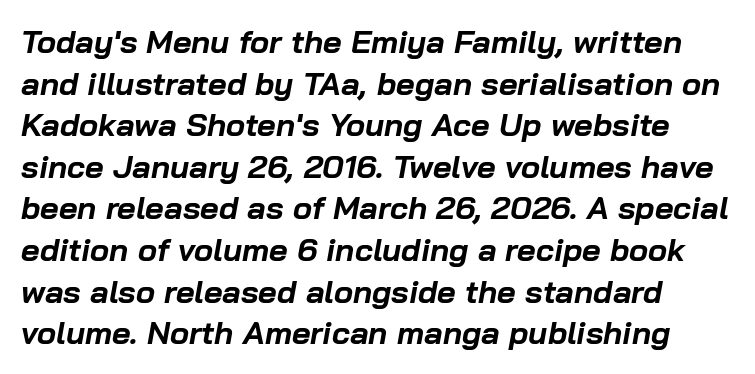
{"italic": "yes", "lean": "right", "slant_degrees": 10, "bold": "yes", "weight": "bold", "width": "normal", "stroke_contrast": "low", "x_height": "medium", "monospaced": "no", "underline": "no", "align": "left", "line_spacing": "normal", "line_spacing_ratio": 1.3, "letter_spacing": "normal", "letter_spacing_em": 0.0, "glyph_px": 32}
